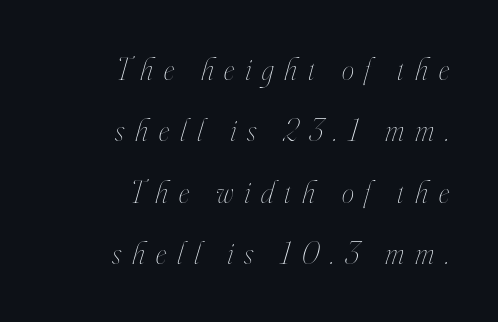
Stroke thickness stays within the range of a standard reading face or lighter. Layout note: lines flush right. You could only call the tracking loose — the letters float apart. Compared with ordinary roman type, these characters are visibly tilted. Students, observe: this is what heavily led, spacious text looks like.
